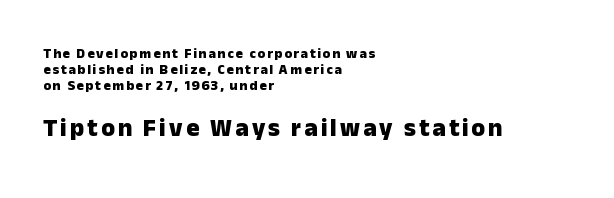
The image shows 25 px bold type, upright; set left-aligned, tight line spacing (1.13x), not underlined; the second (bottom) block is 1.79x larger.
